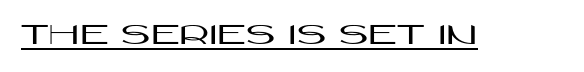
{"serif": "no", "italic": "no", "width": "wide", "stroke_contrast": "high", "x_height": "large", "monospaced": "no", "underline": "yes", "letter_spacing": "normal", "letter_spacing_em": 0.0, "glyph_px": 32}
